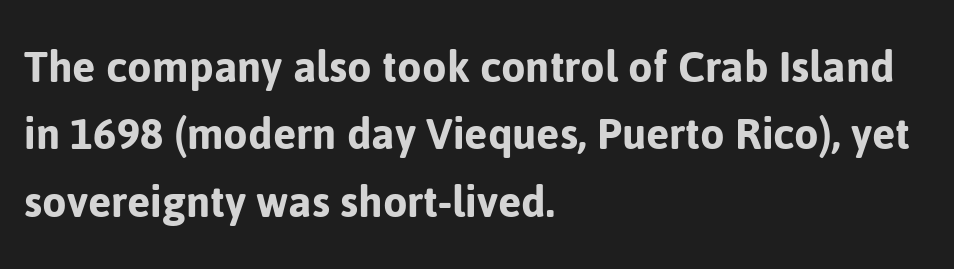
The image shows 50 px sans-serif type, upright; set left-aligned, normal line spacing (1.35x), normal letter spacing, not underlined; low stroke contrast and a medium x-height.
